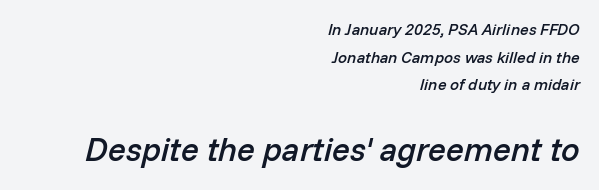
A fair bit of extra ink — the face is semibold, not bold. Italic? Definitely — the glyphs are oblique. Characters follow at the spacing the type designer built in. Line endings align vertically; line beginnings do not. Size hierarchy here favors the trailing block over the leading one.
